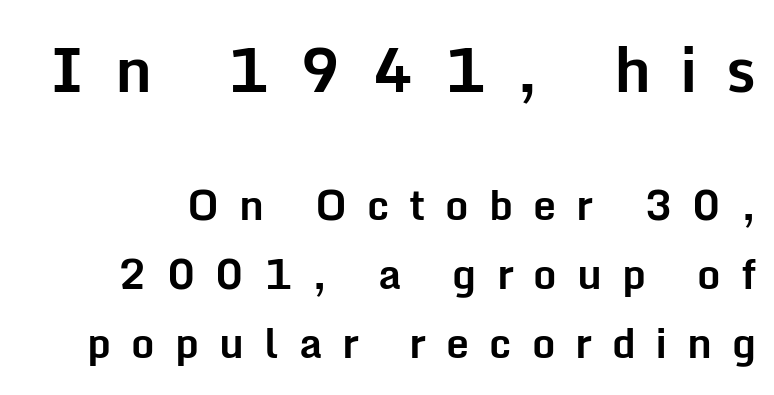
{"serif": "no", "italic": "no", "bold": "yes", "weight": "bold", "width": "normal", "stroke_contrast": "low", "x_height": "medium", "monospaced": "no", "underline": "no", "line_spacing": "normal", "line_spacing_ratio": 1.69, "letter_spacing": "wide", "letter_spacing_em": 0.49, "larger_block": "first", "size_ratio": 1.49, "glyph_px": 61}
